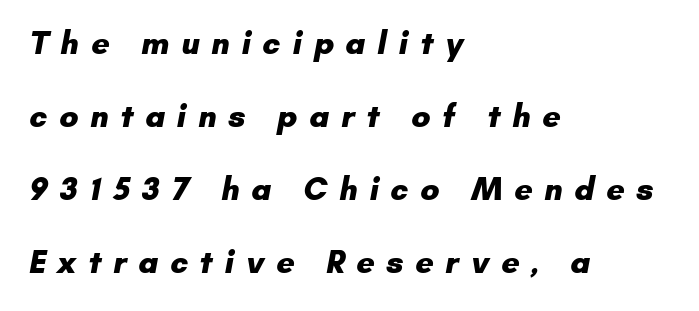
{"serif": "no", "bold": "yes", "weight": "heavy", "width": "normal", "stroke_contrast": "low", "x_height": "small", "monospaced": "no", "underline": "no", "align": "left", "line_spacing": "loose", "line_spacing_ratio": 2.28, "letter_spacing": "wide", "letter_spacing_em": 0.36, "glyph_px": 32}
